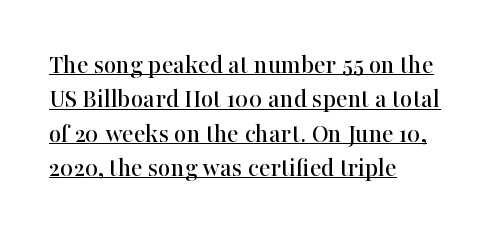
{"italic": "no", "underline": "yes", "align": "left", "line_spacing": "normal", "line_spacing_ratio": 1.27, "letter_spacing": "normal", "letter_spacing_em": 0.0, "glyph_px": 27}
